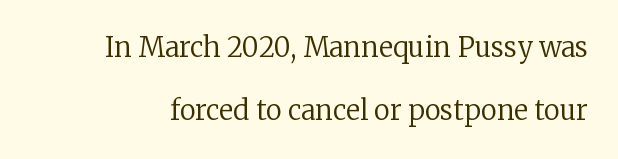
Q: Is the text bold? A: No.
Q: Is the text italic (slanted)? A: No, it is upright.
Q: Is the text underlined? A: No.
Q: Is the spacing between letters normal or unusually wide? A: Normal.
Q: Is the spacing between lines tight, normal or loose? A: Loose.
